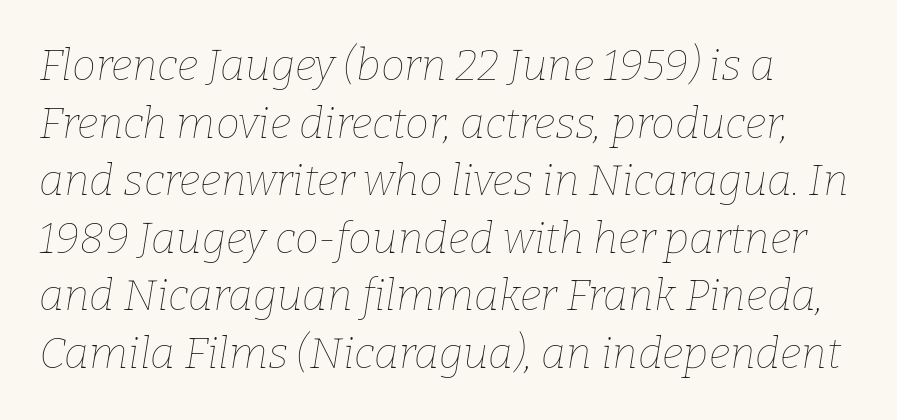
Q: Is the text bold? A: No.
Q: Is the text italic (slanted)? A: Yes, it leans right by about 9 degrees.
Q: Is the text underlined? A: No.
Q: How is the paragraph aligned? A: Left-aligned.
Q: Is the spacing between letters normal or unusually wide? A: Normal.
Q: Is the spacing between lines tight, normal or loose? A: Normal.
Q: Width (condensed, normal, or wide)? A: Normal.
Q: Stroke contrast? A: Low.
Q: x-height? A: Medium.
Q: Monospaced? A: No.
